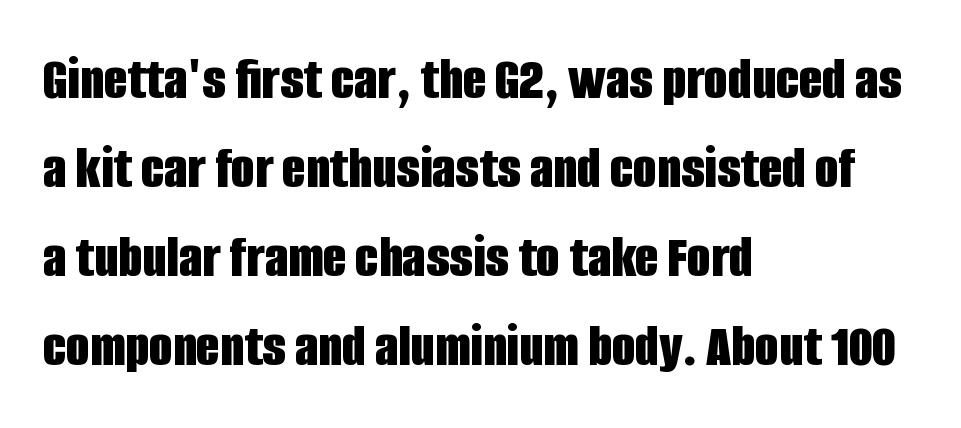
The image shows 61 px bold, condensed sans-serif type, upright; set left-aligned, normal line spacing (1.46x), normal letter spacing, not underlined; low stroke contrast and a large x-height.
